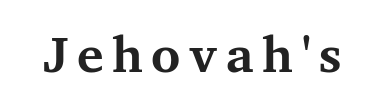
Note: serifs present on the glyphs. Looks like regular typesetting: each glyph gets only the width it needs. Honestly, there is no underline to notice here at all. In terms of posture, this sample is upright.
